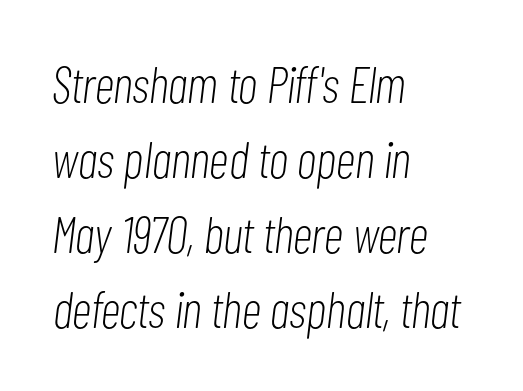
{"italic": "yes", "lean": "right", "slant_degrees": 7, "bold": "no", "weight": "light", "width": "condensed", "stroke_contrast": "low", "x_height": "medium", "monospaced": "no", "underline": "no", "align": "left", "line_spacing": "normal", "line_spacing_ratio": 1.47, "letter_spacing": "normal", "letter_spacing_em": 0.0, "glyph_px": 51}
